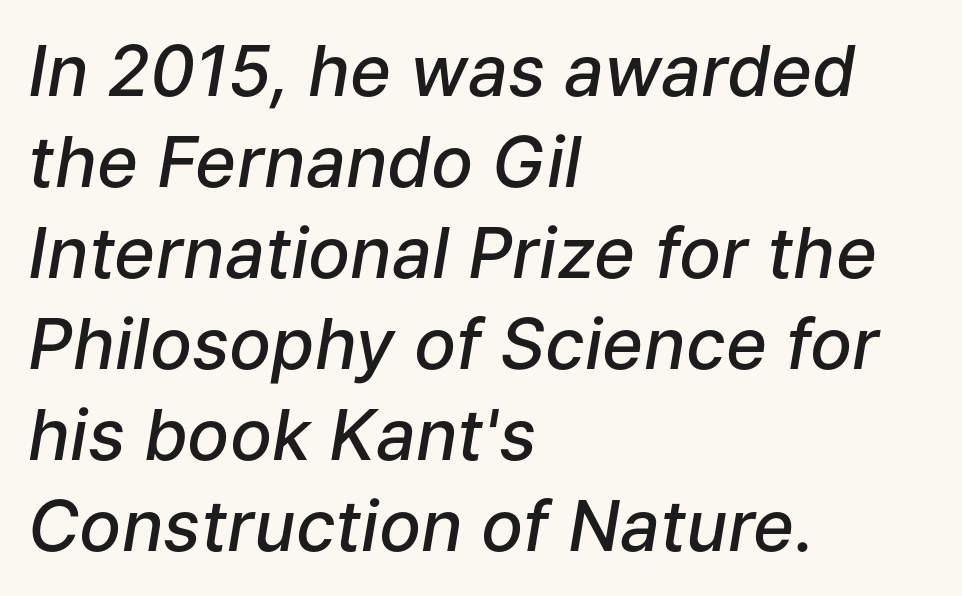
{"italic": "yes", "lean": "right", "slant_degrees": 9, "bold": "semi", "weight": "semibold", "width": "normal", "stroke_contrast": "low", "x_height": "medium", "monospaced": "no", "underline": "no", "align": "left", "line_spacing": "normal", "line_spacing_ratio": 1.3, "letter_spacing": "normal", "letter_spacing_em": 0.0, "glyph_px": 70}
